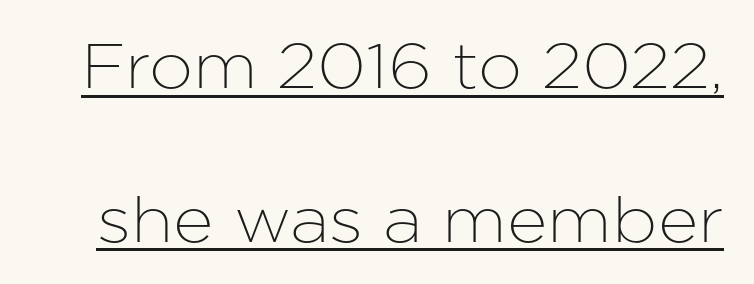
{"serif": "no", "italic": "no", "width": "normal", "stroke_contrast": "low", "x_height": "medium", "monospaced": "no", "underline": "yes", "line_spacing": "loose", "line_spacing_ratio": 2.44, "letter_spacing": "normal", "letter_spacing_em": 0.0, "glyph_px": 63}
